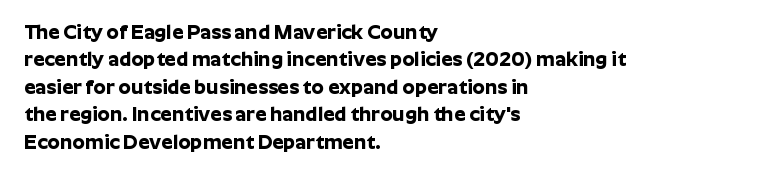
Q: Is the text bold? A: Yes.
Q: Is the text italic (slanted)? A: No, it is upright.
Q: Is the text underlined? A: No.
Q: How is the paragraph aligned? A: Left-aligned.
Q: Is the spacing between letters normal or unusually wide? A: Normal.
Q: Is the spacing between lines tight, normal or loose? A: Normal.
